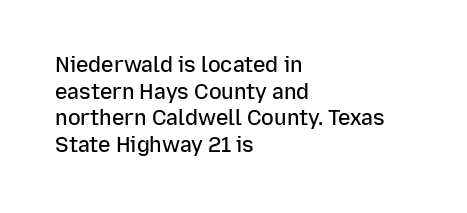
{"italic": "no", "bold": "semi", "underline": "no", "align": "left", "line_spacing": "normal", "line_spacing_ratio": 1.27, "letter_spacing": "normal", "letter_spacing_em": 0.0, "glyph_px": 21}
